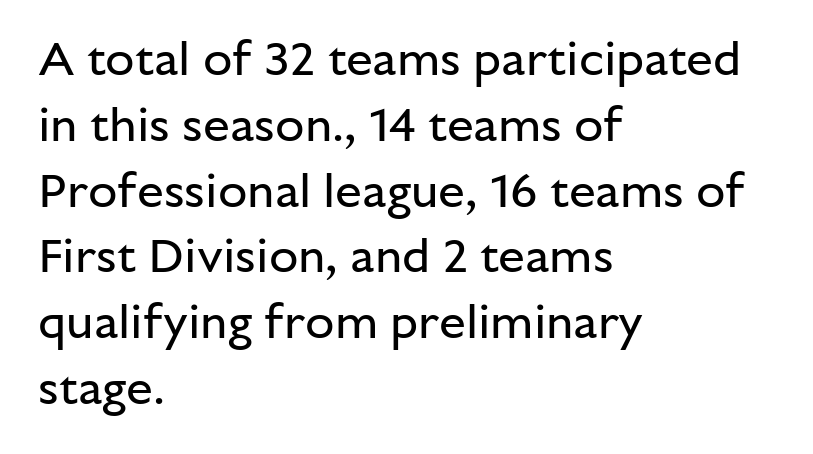
Q: Is the text bold? A: No.
Q: Is the text italic (slanted)? A: No, it is upright.
Q: Is the typeface a serif or a sans-serif typeface? A: Sans-serif.
Q: Is the text underlined? A: No.
Q: How is the paragraph aligned? A: Left-aligned.
Q: Is the spacing between letters normal or unusually wide? A: Normal.
Q: Is the spacing between lines tight, normal or loose? A: Normal.
Q: Width (condensed, normal, or wide)? A: Normal.
Q: Stroke contrast? A: Low.
Q: x-height? A: Medium.
Q: Monospaced? A: No.
